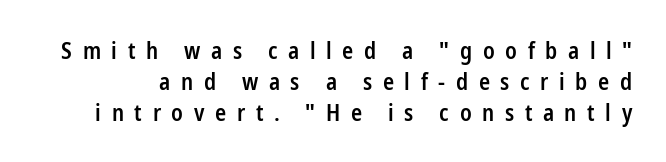
Q: Is the text bold? A: Semi-bold.
Q: Is the text italic (slanted)? A: No, it is upright.
Q: Is the text underlined? A: No.
Q: Is the spacing between letters normal or unusually wide? A: Unusually wide.
Q: Is the spacing between lines tight, normal or loose? A: Normal.
